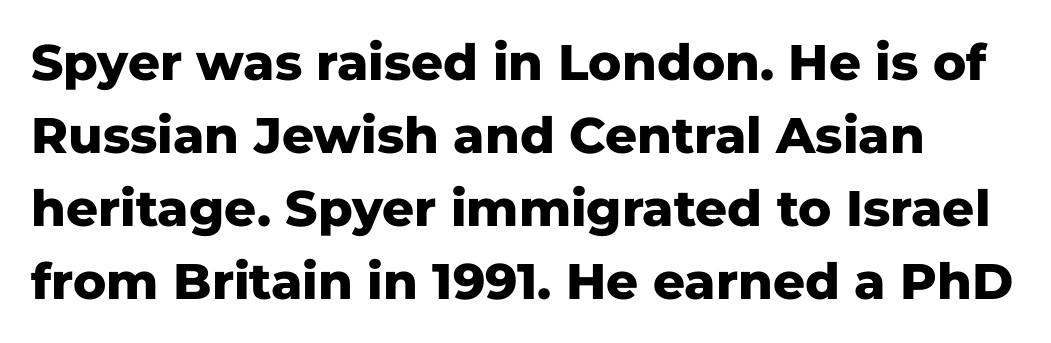
Q: Is the text bold? A: Yes.
Q: Is the text italic (slanted)? A: No, it is upright.
Q: Is the typeface a serif or a sans-serif typeface? A: Sans-serif.
Q: Is the text underlined? A: No.
Q: Is the spacing between letters normal or unusually wide? A: Normal.
Q: Is the spacing between lines tight, normal or loose? A: Normal.
Q: Width (condensed, normal, or wide)? A: Normal.
Q: Stroke contrast? A: Low.
Q: x-height? A: Medium.
Q: Monospaced? A: No.
